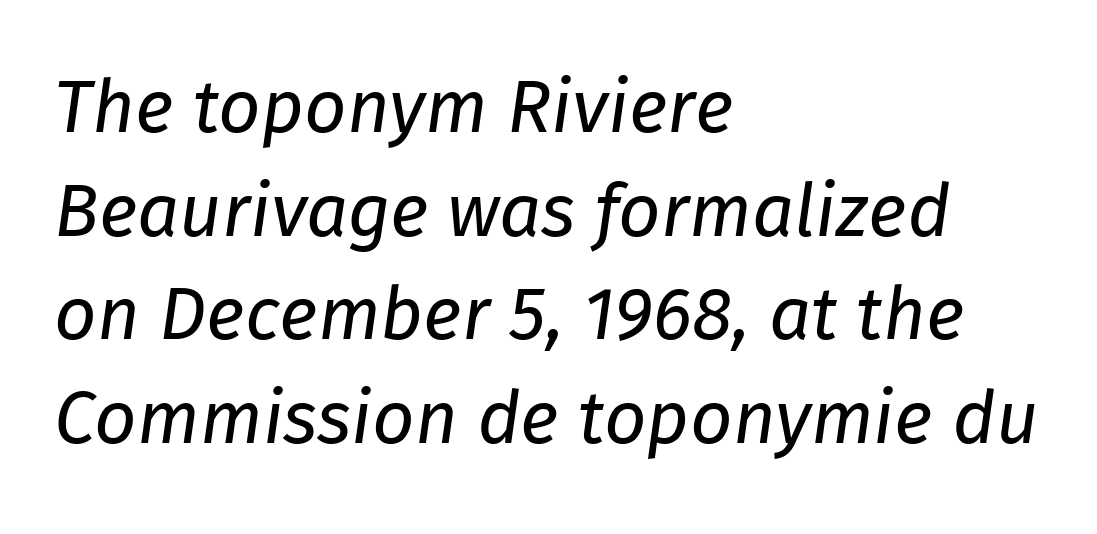
Observe the lean: these are italic letterforms. Every row of glyphs begins at an identical x-position on the left. Regular leading. Is this a fixed-width face? No — the glyphs have proportional, varying widths. This is not heavy type; no bold has been used.
